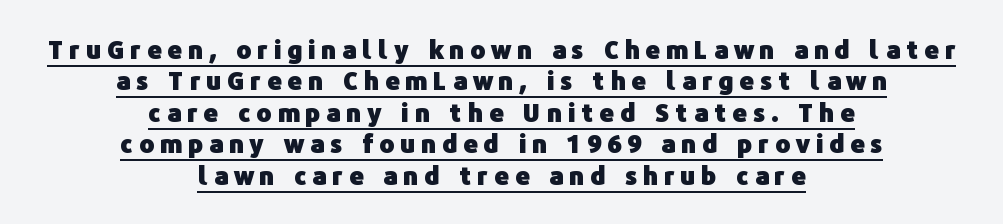
The passage shown is emphatically bold. This sample keeps an unexceptional amount of space between lines. Look at the tracking — it's clearly loosened, letters drifting apart. The paragraph shown floats in the horizontal middle.
